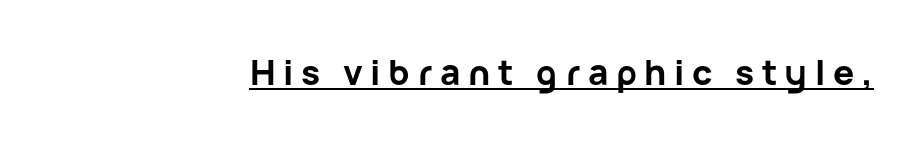
Q: Is the text bold? A: Yes.
Q: Is the text italic (slanted)? A: No, it is upright.
Q: Is the typeface a serif or a sans-serif typeface? A: Sans-serif.
Q: Is the text underlined? A: Yes.
Q: Is the spacing between letters normal or unusually wide? A: Unusually wide.
Q: Width (condensed, normal, or wide)? A: Normal.
Q: Stroke contrast? A: Low.
Q: x-height? A: Medium.
Q: Monospaced? A: No.
